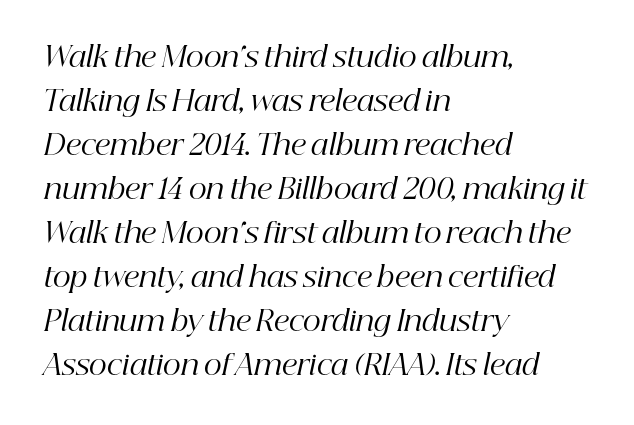
{"serif": "yes", "italic": "yes", "lean": "right", "slant_degrees": 12, "bold": "no", "weight": "regular", "width": "normal", "stroke_contrast": "high", "x_height": "medium", "monospaced": "no", "underline": "no", "align": "left", "line_spacing": "normal", "line_spacing_ratio": 1.57, "letter_spacing": "normal", "letter_spacing_em": 0.0, "glyph_px": 28}
